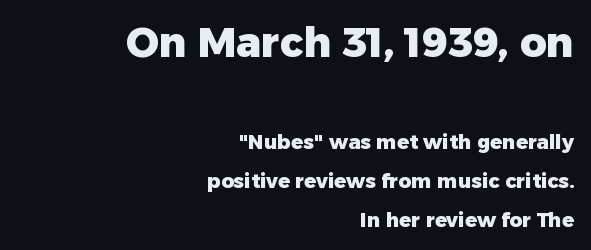
Q: Is the text bold? A: Yes.
Q: Is the text italic (slanted)? A: No, it is upright.
Q: Is the typeface a serif or a sans-serif typeface? A: Sans-serif.
Q: Is the text underlined? A: No.
Q: How is the paragraph aligned? A: Right-aligned.
Q: Is the spacing between letters normal or unusually wide? A: Normal.
Q: Is the spacing between lines tight, normal or loose? A: Loose.
Q: Which block of text is set in a larger size, the first (top) or the second (bottom)? A: The first (top) one.
Q: Width (condensed, normal, or wide)? A: Normal.
Q: Stroke contrast? A: Low.
Q: x-height? A: Medium.
Q: Monospaced? A: No.
